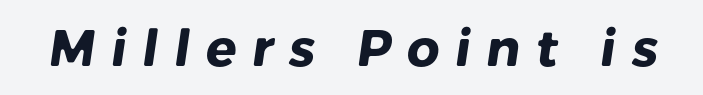
Q: Is the text bold? A: Yes.
Q: Is the typeface a serif or a sans-serif typeface? A: Sans-serif.
Q: Is the text underlined? A: No.
Q: Is the spacing between letters normal or unusually wide? A: Unusually wide.
Q: Width (condensed, normal, or wide)? A: Normal.
Q: Stroke contrast? A: Low.
Q: x-height? A: Medium.
Q: Monospaced? A: No.
